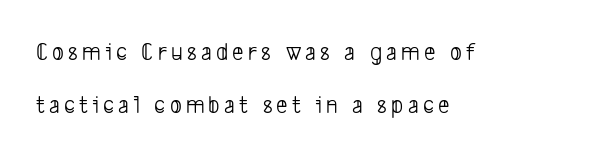
Q: Is the text bold? A: No.
Q: Is the text underlined? A: No.
Q: How is the paragraph aligned? A: Left-aligned.
Q: Is the spacing between lines tight, normal or loose? A: Loose.
